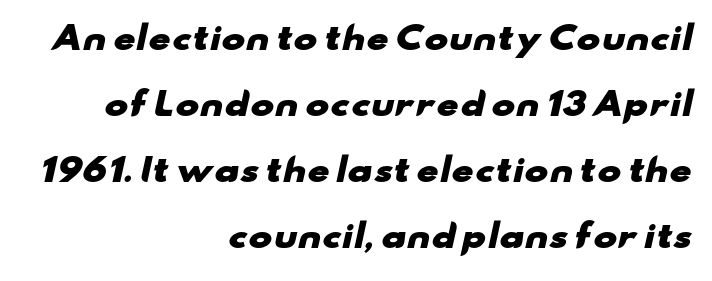
{"serif": "no", "bold": "yes", "weight": "heavy", "width": "wide", "stroke_contrast": "low", "x_height": "small", "monospaced": "no", "underline": "no", "align": "right", "line_spacing": "loose", "line_spacing_ratio": 2.06, "letter_spacing": "normal", "letter_spacing_em": 0.0, "glyph_px": 32}
